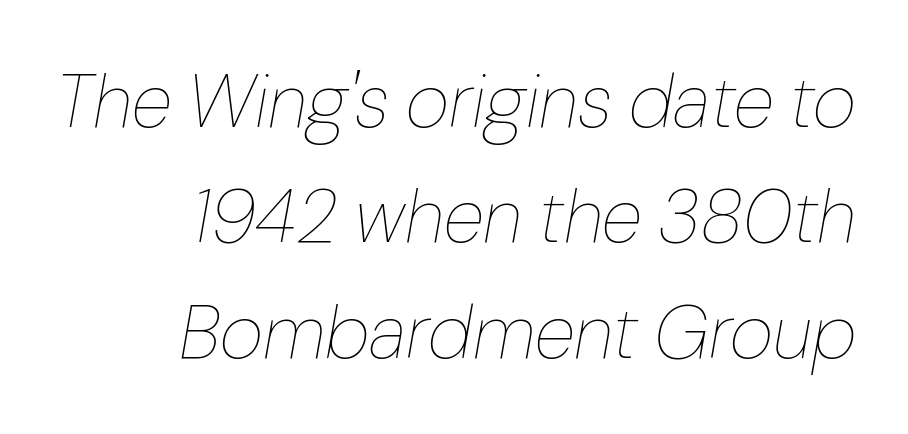
The image shows 75 px thin type, italic (leaning right); set right-aligned, normal line spacing (1.54x), normal letter spacing, not underlined; low stroke contrast and a medium x-height.
